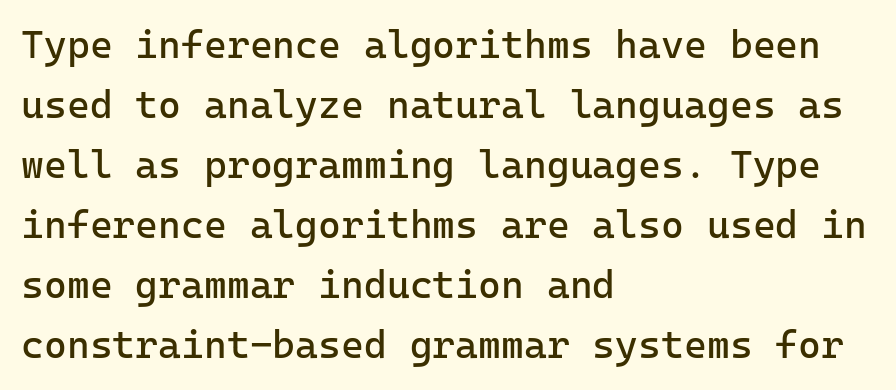
{"serif": "no", "italic": "no", "bold": "no", "weight": "regular", "width": "normal", "stroke_contrast": "low", "x_height": "medium", "monospaced": "yes", "underline": "no", "align": "left", "line_spacing": "normal", "line_spacing_ratio": 1.54, "letter_spacing": "normal", "letter_spacing_em": 0.0, "glyph_px": 39}
